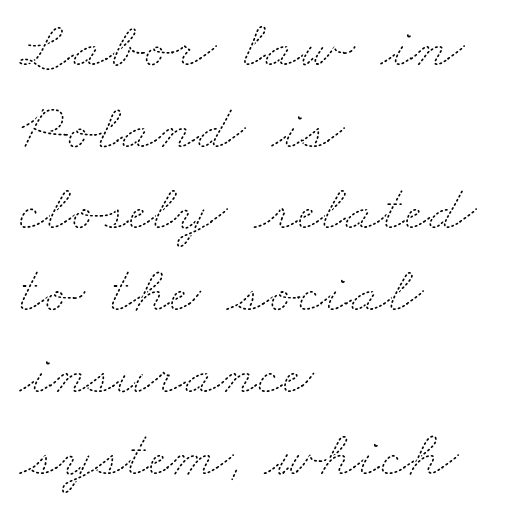
{"bold": "no", "weight": "thin", "width": "wide", "stroke_contrast": "medium", "x_height": "small", "monospaced": "no", "underline": "no", "align": "left", "line_spacing_ratio": 1.22, "letter_spacing": "normal", "letter_spacing_em": 0.0, "glyph_px": 67}
